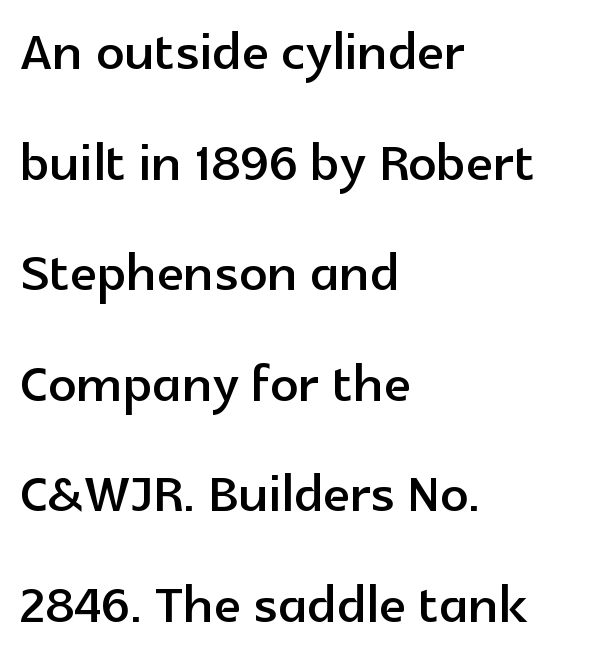
{"serif": "no", "italic": "no", "width": "normal", "x_height": "medium", "monospaced": "no", "underline": "no", "align": "left", "line_spacing": "normal", "line_spacing_ratio": 1.58, "letter_spacing": "normal", "letter_spacing_em": 0.0, "glyph_px": 70}
